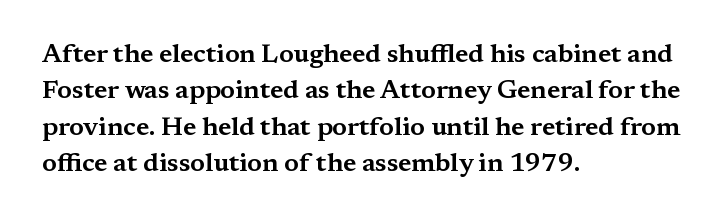
Each line starts at the same left margin while the right side varies. There is no visible air inserted between adjacent glyphs. Baseline-to-baseline distance is the conventional proportion of letter height. No italicization has been applied; the sample stays upright.
